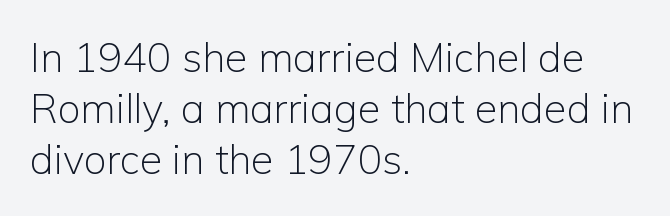
{"serif": "no", "italic": "no", "bold": "no", "weight": "light", "width": "normal", "stroke_contrast": "low", "x_height": "medium", "monospaced": "no", "underline": "no", "align": "left", "line_spacing": "normal", "line_spacing_ratio": 1.25, "letter_spacing": "normal", "letter_spacing_em": 0.0, "glyph_px": 41}
